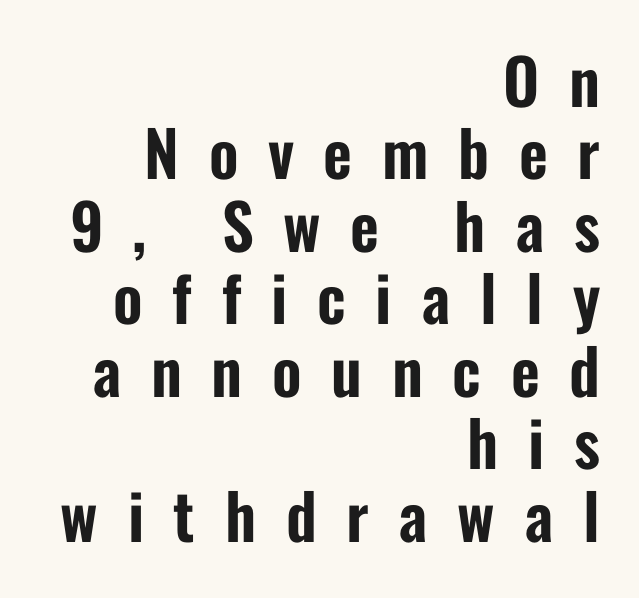
{"serif": "no", "italic": "no", "width": "condensed", "stroke_contrast": "low", "x_height": "medium", "monospaced": "no", "underline": "no", "align": "right", "line_spacing": "tight", "line_spacing_ratio": 1.15, "letter_spacing": "wide", "letter_spacing_em": 0.47, "glyph_px": 63}
